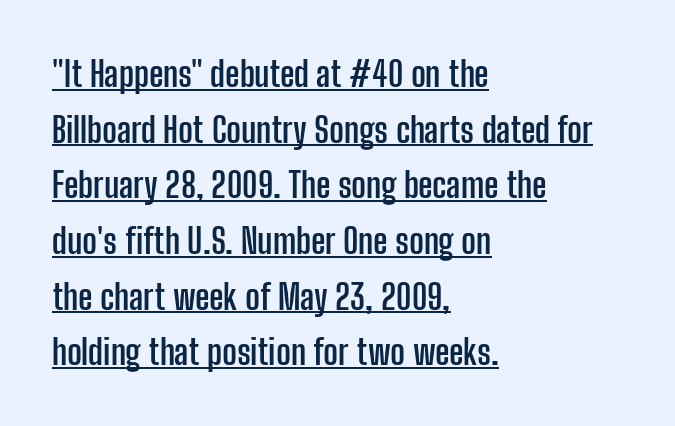
The image shows 35 px semibold, condensed sans-serif type, upright; set left-aligned, normal line spacing (1.59x), normal letter spacing, underlined; low stroke contrast and a medium x-height.
